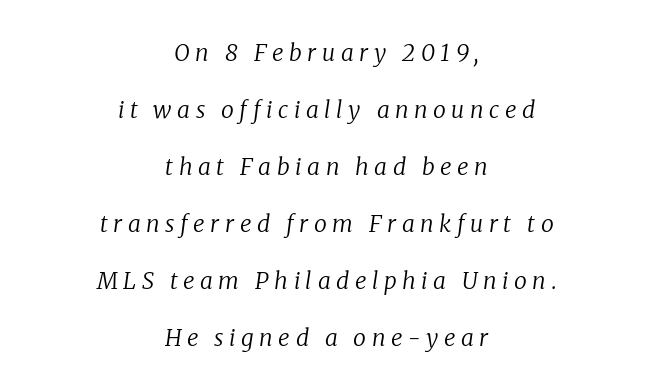
Q: Is the text bold? A: No.
Q: Is the text italic (slanted)? A: Yes, it leans right by about 8 degrees.
Q: Is the text underlined? A: No.
Q: How is the paragraph aligned? A: Centered.
Q: Is the spacing between letters normal or unusually wide? A: Unusually wide.
Q: Is the spacing between lines tight, normal or loose? A: Loose.
